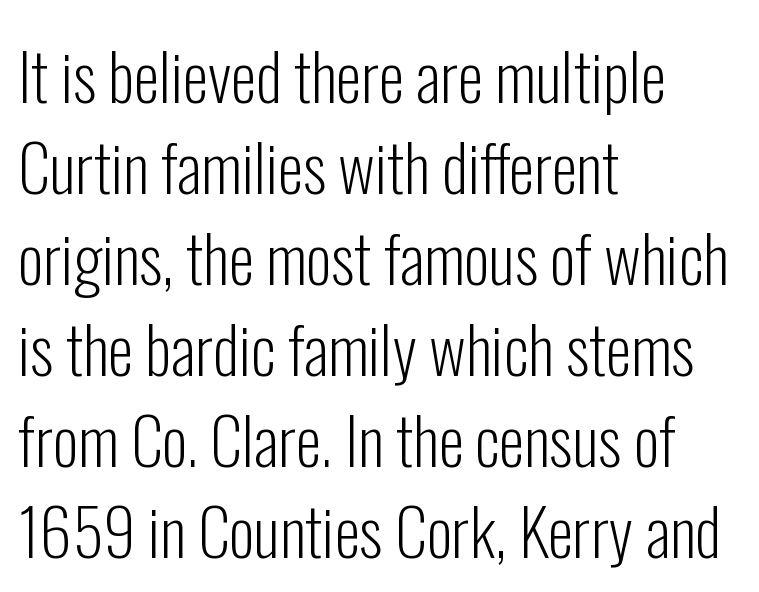
The glyphs are unaccompanied by any horizontal stroke below them. Examine the stroke ends and you'll find no serifs. Reading down the column, the eye jumps a familiar distance to each next line. If you drew a line through each stem, it would be perfectly vertical. The rag falls on the right side of this text block. Varying glyph widths throughout — classic text-font behaviour.
